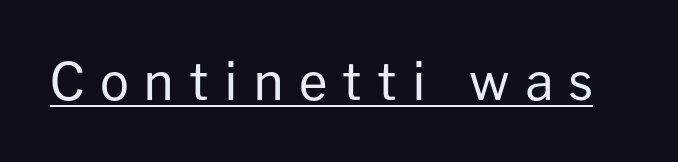
A roman cut, with each character standing at attention. This sample uses a sans-serif face. A light-to-regular cut is what we see here. This sample carries an underscore along the baseline area.
